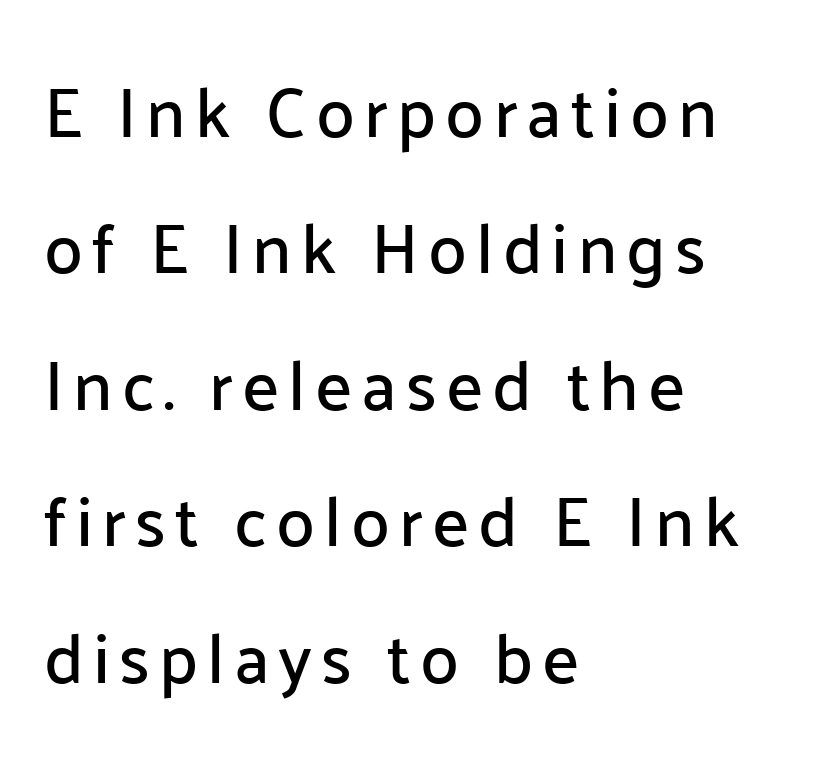
The rendering anchors every line to the left-hand side. The letters advance in unequal steps, a hallmark of proportional type. Grotesque or geometric, the face here clearly has no serifs. Descenders hang freely into open space.
